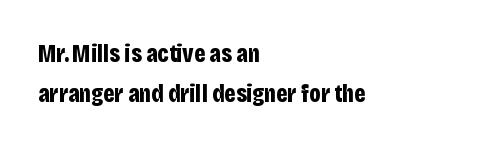
The image shows 25 px bold type, upright; set left-aligned, normal line spacing (1.6x), normal letter spacing, not underlined.
